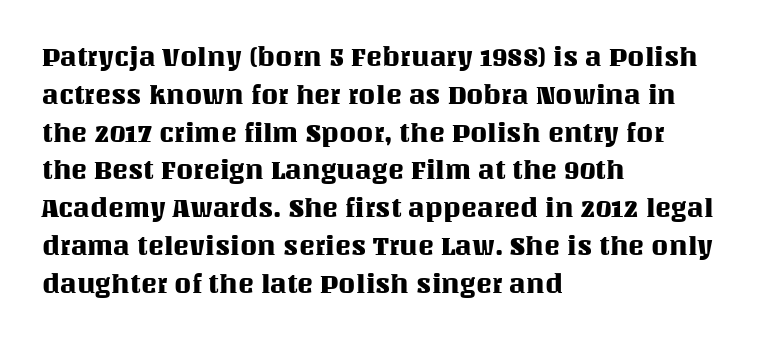
The ragged edge is on the right, which tells us the setting is flush left. Underline: absent. Does the leading feel generous? No, just average. The type is set solid horizontally, with unmodified tracking.
